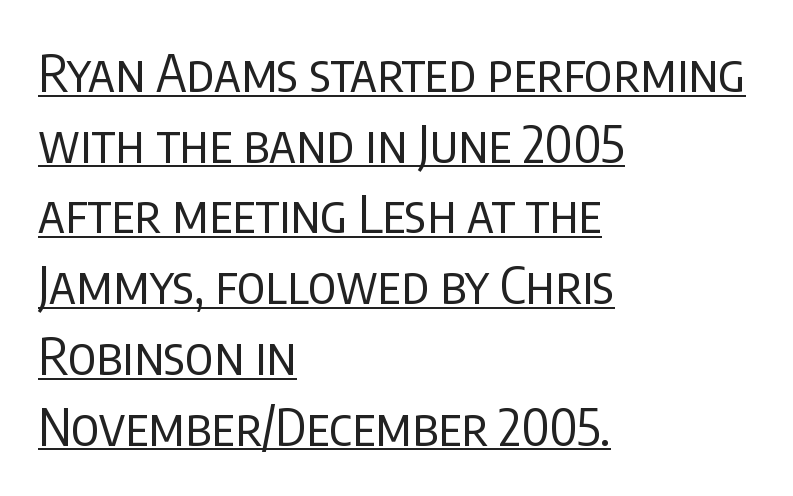
{"serif": "no", "italic": "no", "bold": "no", "weight": "regular", "width": "condensed", "stroke_contrast": "low", "x_height": "large", "monospaced": "no", "underline": "yes", "align": "left", "line_spacing": "normal", "line_spacing_ratio": 1.36, "letter_spacing": "normal", "letter_spacing_em": 0.0, "glyph_px": 52}
